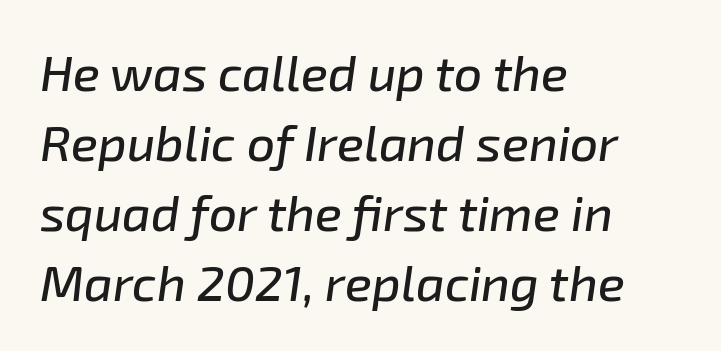
Teacher's note: observe the even left margin — that is flush-left alignment. The face used here is rendered with its standard letterfit. Slant detected: the letters are inclined. Is this a fixed-width face? No — the glyphs have proportional, varying widths.
